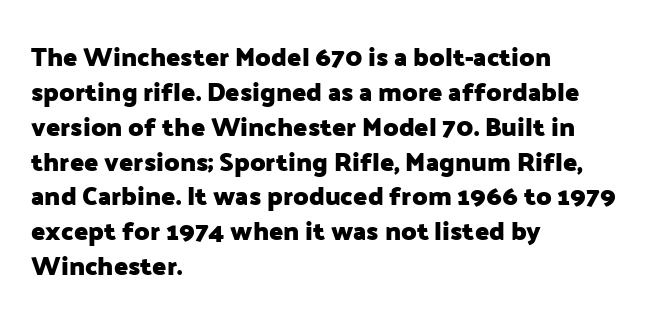
The baseline area is clear. The lines in this sample share a left origin and differ only in where they stop. The type is set solid horizontally, with unmodified tracking. Compared with typical paragraphs, the rows here are spaced about the same. Thick stems and heavy bowls — unmistakably bold. Ascenders rise straight up at ninety degrees.
